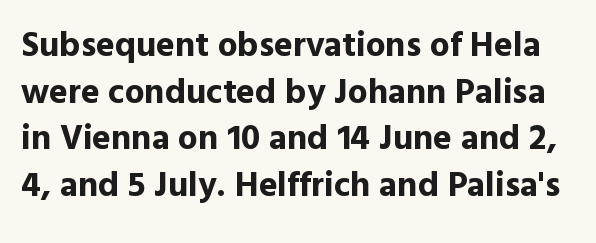
{"serif": "no", "italic": "no", "bold": "yes", "weight": "bold", "width": "normal", "x_height": "medium", "monospaced": "no", "underline": "no", "line_spacing": "normal", "line_spacing_ratio": 1.33, "letter_spacing": "normal", "letter_spacing_em": 0.0, "glyph_px": 35}
